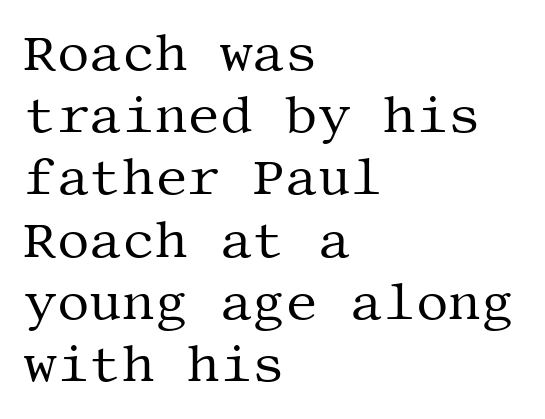
Old-style or modern, the face here clearly has serifs. The text block is weighted toward the left margin, trailing off unevenly rightward. Weight class: somewhere from thin through regular. This rendering features lettering with no underline. Every stem runs plumb, perpendicular to the baseline. The face used here is rendered with its standard letterfit.
